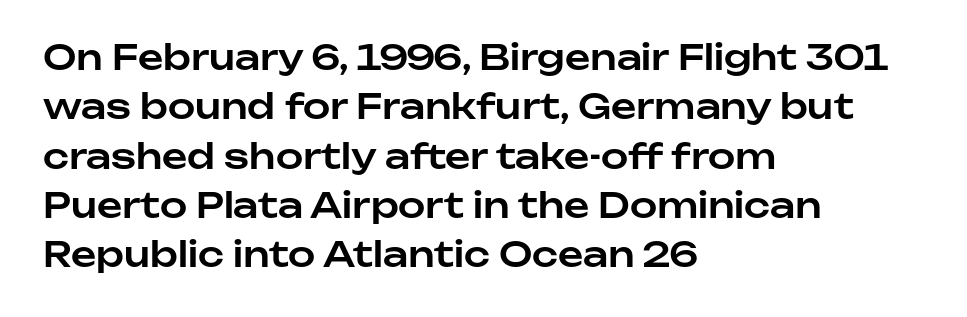
Q: Is the text italic (slanted)? A: No, it is upright.
Q: Is the typeface a serif or a sans-serif typeface? A: Sans-serif.
Q: Is the text underlined? A: No.
Q: How is the paragraph aligned? A: Left-aligned.
Q: Is the spacing between letters normal or unusually wide? A: Normal.
Q: Is the spacing between lines tight, normal or loose? A: Normal.
Q: Width (condensed, normal, or wide)? A: Normal.
Q: Stroke contrast? A: Low.
Q: x-height? A: Medium.
Q: Monospaced? A: No.
